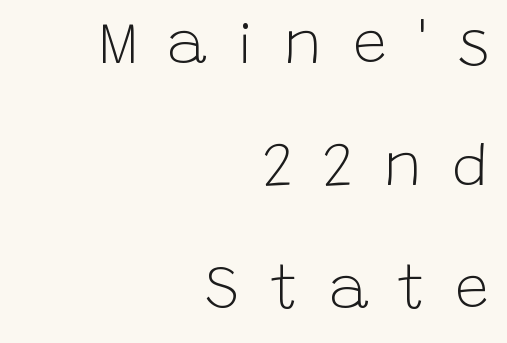
The image shows 60 px light sans-serif type, upright; set right-aligned, loose line spacing (2.04x), unusually wide letter spacing (+0.49 em), not underlined; low stroke contrast and a large x-height.
